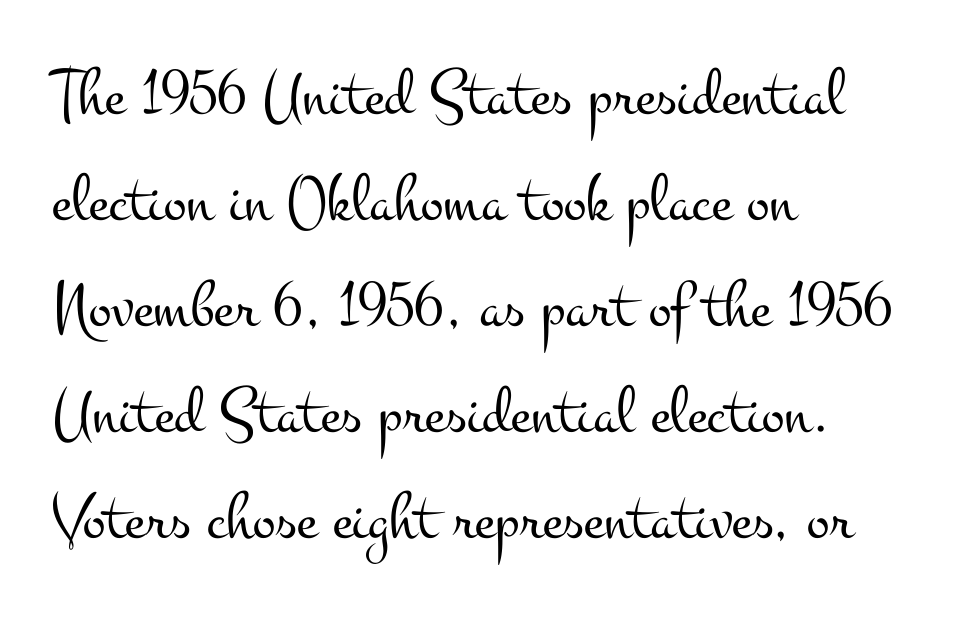
The image shows 68 px light, wide serif type; set left-aligned, normal line spacing (1.56x), normal letter spacing, not underlined; medium stroke contrast and a small x-height.
